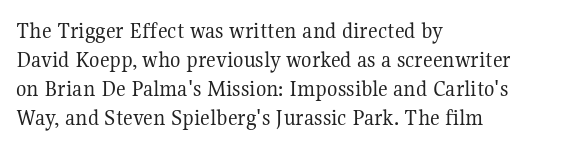
Q: Is the text bold? A: No.
Q: Is the text italic (slanted)? A: No, it is upright.
Q: Is the text underlined? A: No.
Q: How is the paragraph aligned? A: Left-aligned.
Q: Is the spacing between letters normal or unusually wide? A: Normal.
